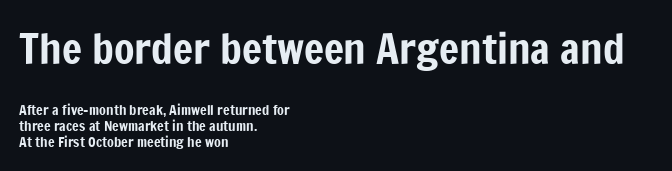
These lines were composed using upright roman letters. The letters carry no serifs — their stems end cleanly without finishing strokes. The rendering shrinks the type as you move from the upper chunk to the lower. The area under the type is left untouched. This sample trades vertical openness for compactness between lines.
